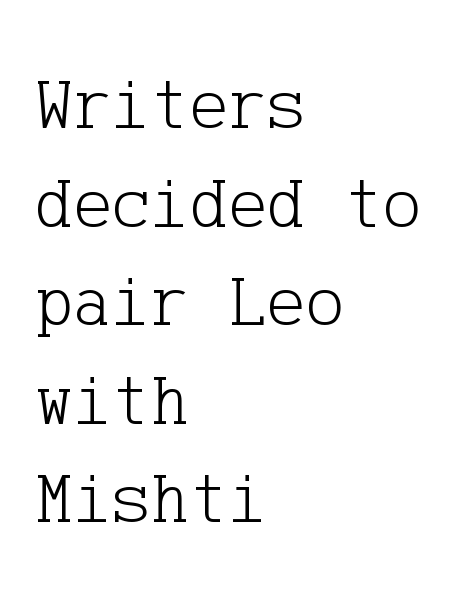
{"serif": "yes", "italic": "no", "bold": "no", "weight": "light", "width": "normal", "stroke_contrast": "low", "x_height": "medium", "underline": "no", "align": "left", "line_spacing": "normal", "line_spacing_ratio": 1.35, "letter_spacing": "normal", "letter_spacing_em": 0.0, "glyph_px": 73}
